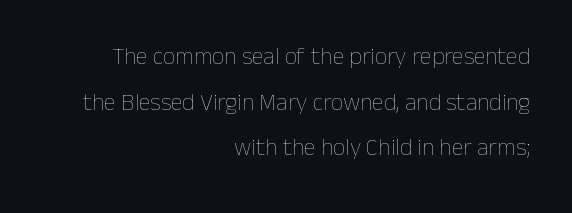
{"italic": "no", "bold": "no", "underline": "no", "align": "right", "line_spacing": "loose", "line_spacing_ratio": 1.9, "letter_spacing": "normal", "letter_spacing_em": 0.0, "glyph_px": 24}
